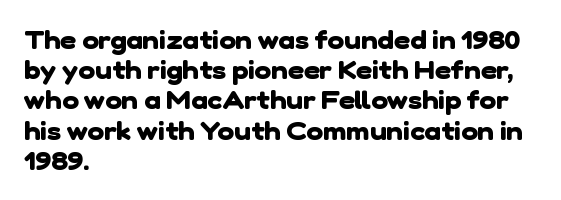
Default kerning and tracking; the words read as compact shapes. The text block is weighted toward the left margin, trailing off unevenly rightward. Only glyphs here, with clear space below each row. Pretty heavy lettering here — definitely bold.
